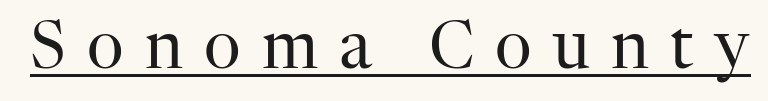
Someone cranked the tracking dial way up on this one. The font family rendered here belongs to the serif group. The letters look calm and open, with moderate or lighter stems. This is underlined copy, the kind a proofreader might mark for attention. Rendered with straight, roman letterforms. The face used here is proportionally spaced, like ordinary book or web type.
